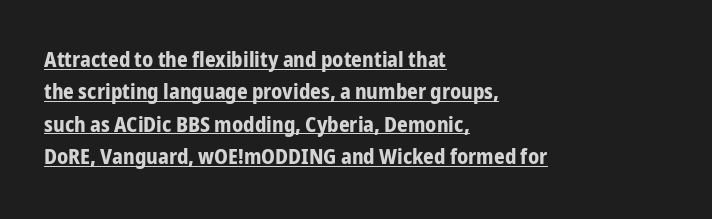
Q: Is the text bold? A: Yes.
Q: Is the text italic (slanted)? A: No, it is upright.
Q: Is the text underlined? A: Yes.
Q: How is the paragraph aligned? A: Left-aligned.
Q: Is the spacing between letters normal or unusually wide? A: Normal.
Q: Is the spacing between lines tight, normal or loose? A: Normal.
